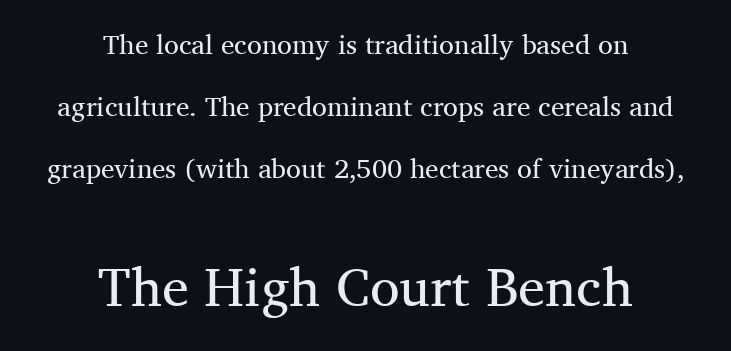
The image shows 54 px regular-weight serif type, upright; set centered, loose line spacing (2.3x), normal letter spacing, not underlined; the second (bottom) block is 2.0x larger; medium stroke contrast and a medium x-height.
